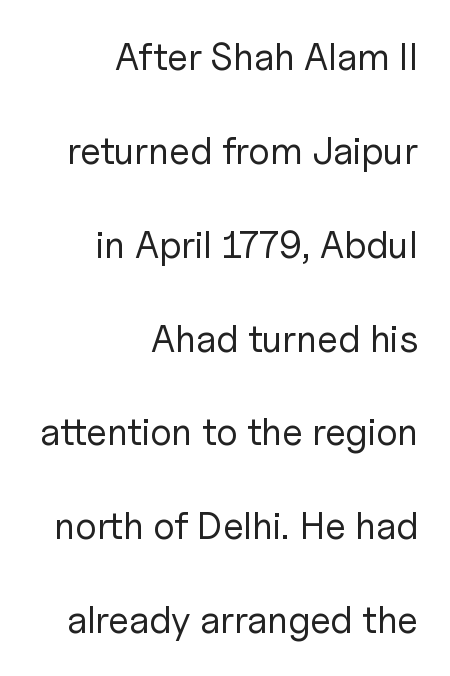
The image shows 38 px regular-weight sans-serif type, upright; set right-aligned, loose line spacing (2.47x), normal letter spacing, not underlined; low stroke contrast and a medium x-height.
